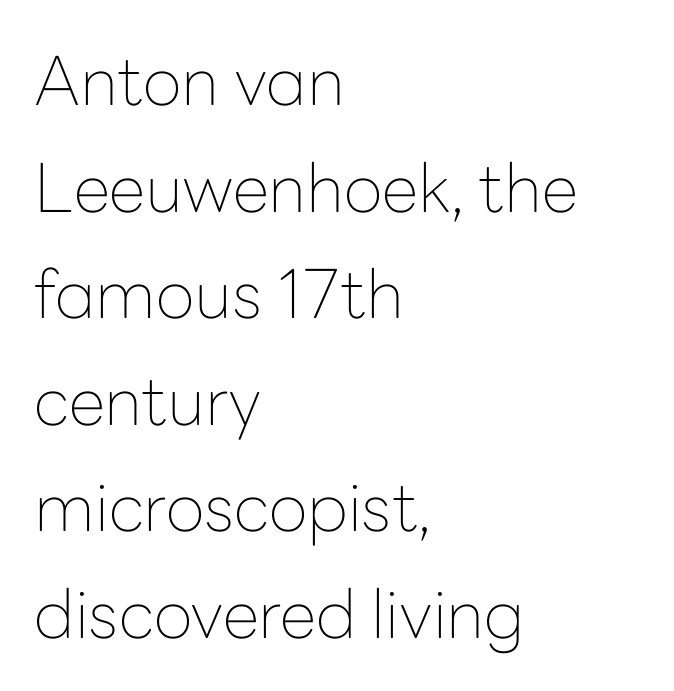
{"serif": "no", "italic": "no", "bold": "no", "weight": "thin", "width": "normal", "stroke_contrast": "low", "x_height": "medium", "monospaced": "no", "underline": "no", "align": "left", "line_spacing": "normal", "line_spacing_ratio": 1.59, "letter_spacing": "normal", "letter_spacing_em": 0.0, "glyph_px": 67}
